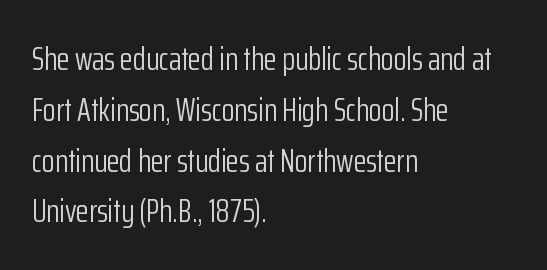
Posture: upright roman. Looks like regular typesetting: each glyph gets only the width it needs. The paragraph has a hard left edge and a soft right edge. A quiet, ordinary-to-light weight characterises the typeface.
